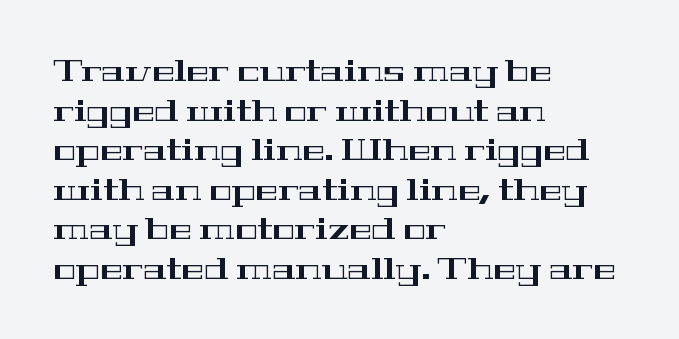
The line-height multiplier appears to be the usual default. Words appear dense and cohesive because spacing is normal. Is this a fixed-width face? No — the glyphs have proportional, varying widths. Posture: vertical. Letterform terminals end in serifs throughout the passage. A student would call this left alignment; a typographer would say flush left, rag right.
